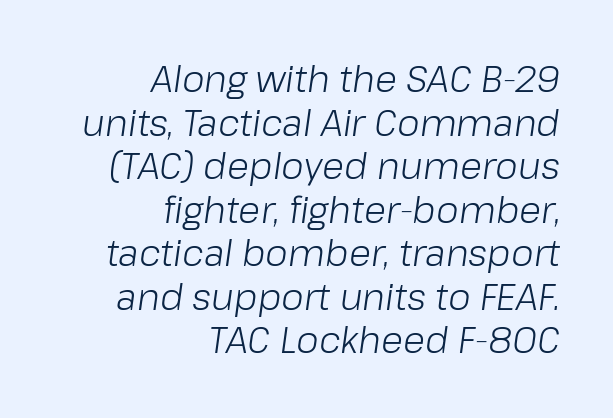
The image shows 36 px light type, italic (leaning right); set right-aligned, line spacing 1.21x, normal letter spacing, not underlined; low stroke contrast and a medium x-height.
